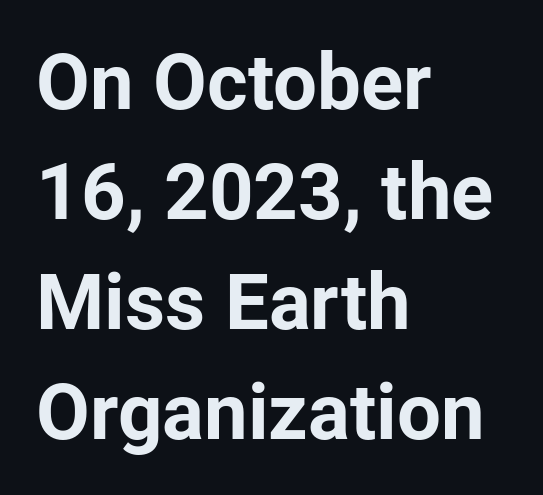
The image shows 78 px bold sans-serif type, upright; set left-aligned, normal line spacing (1.41x), normal letter spacing, not underlined; low stroke contrast and a medium x-height.
